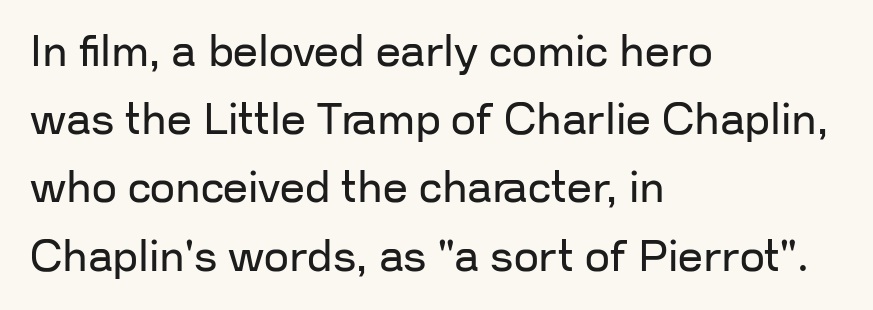
{"serif": "no", "italic": "no", "bold": "no", "weight": "regular", "width": "normal", "stroke_contrast": "low", "x_height": "medium", "monospaced": "no", "underline": "no", "align": "left", "line_spacing": "normal", "line_spacing_ratio": 1.55, "letter_spacing": "normal", "letter_spacing_em": 0.0, "glyph_px": 44}
